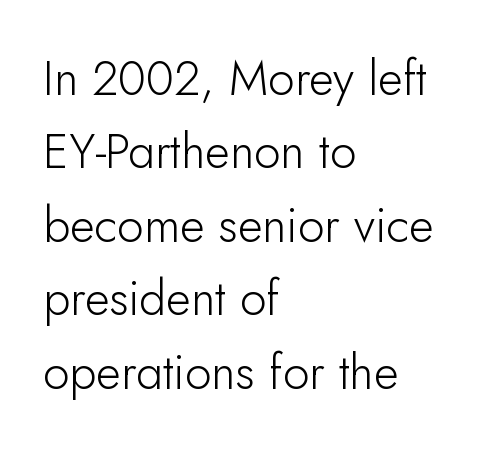
Q: Is the text bold? A: No.
Q: Is the text italic (slanted)? A: No, it is upright.
Q: Is the typeface a serif or a sans-serif typeface? A: Sans-serif.
Q: Is the text underlined? A: No.
Q: How is the paragraph aligned? A: Left-aligned.
Q: Is the spacing between letters normal or unusually wide? A: Normal.
Q: Is the spacing between lines tight, normal or loose? A: Normal.
Q: Width (condensed, normal, or wide)? A: Normal.
Q: Stroke contrast? A: Low.
Q: x-height? A: Small.
Q: Monospaced? A: No.
